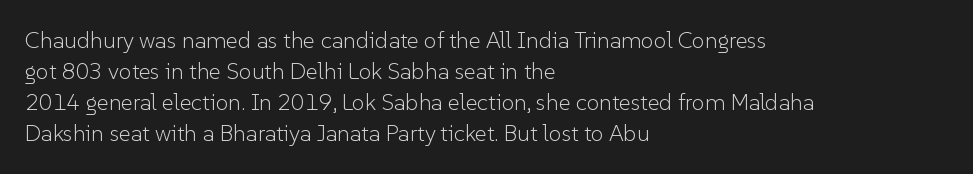
Posture: upright roman. The ragged edge is on the right, which tells us the setting is flush left. Reading down the column, the eye jumps a familiar distance to each next line. The specimen omits any rule beneath the text block's lines. The face looks like a standard text weight, possibly lighter.
